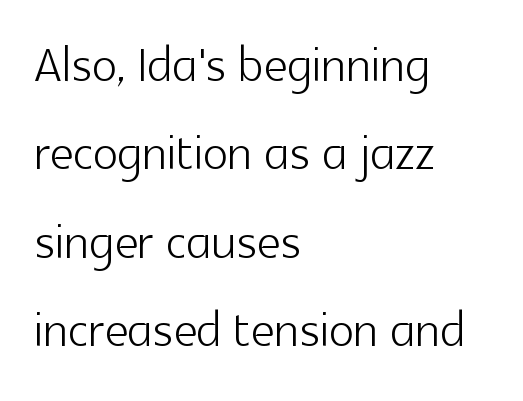
The characters display no serif detailing; their extremities are plain. The gap between lines stays unmarked. Every stem runs plumb, perpendicular to the baseline. Vertical stems look standard width or narrower in stroke. Teacher's note: observe the even left margin — that is flush-left alignment.
